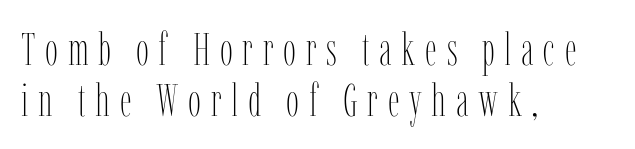
The image shows 46 px thin, condensed type, upright; set left-aligned, tight line spacing (1.1x), unusually wide letter spacing (+0.21 em), not underlined; low stroke contrast and a medium x-height.
